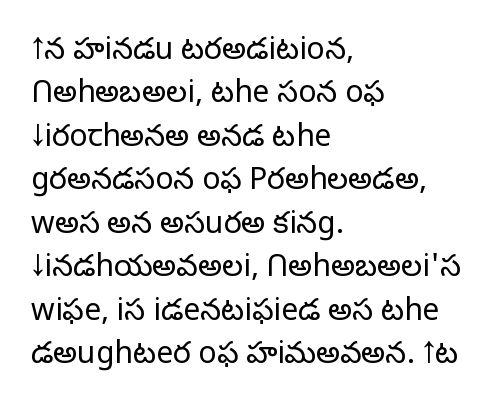
The image shows 30 px light sans-serif type, upright; set left-aligned, normal line spacing (1.45x), normal letter spacing, not underlined; low stroke contrast and a medium x-height.
